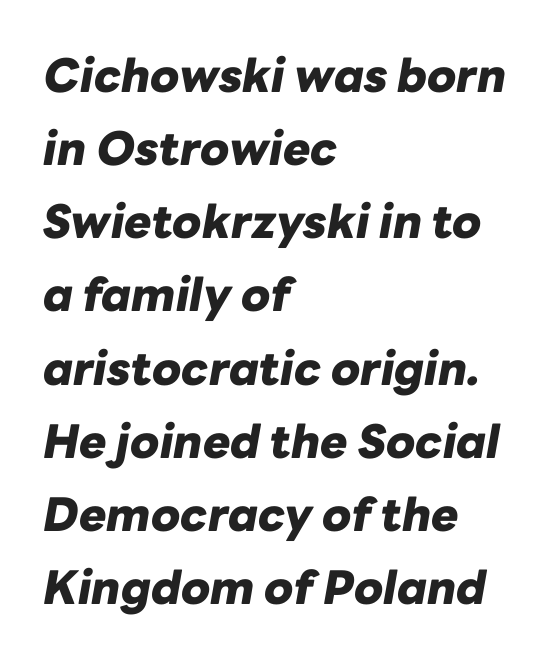
{"italic": "yes", "lean": "right", "slant_degrees": 10, "bold": "yes", "weight": "heavy", "width": "normal", "stroke_contrast": "low", "x_height": "medium", "monospaced": "no", "underline": "no", "align": "left", "line_spacing": "normal", "line_spacing_ratio": 1.59, "letter_spacing": "normal", "letter_spacing_em": 0.0, "glyph_px": 46}
